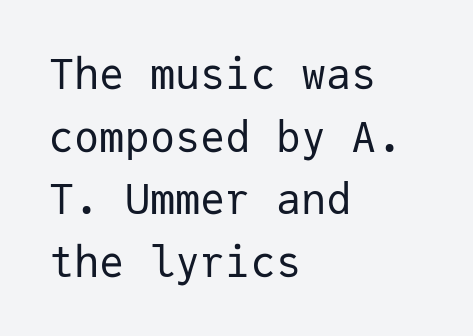
Upright lettering throughout. Teacher's note: observe the even left margin — that is flush-left alignment. Does the leading feel generous? No, just average. Plain, unruled lines of type.
